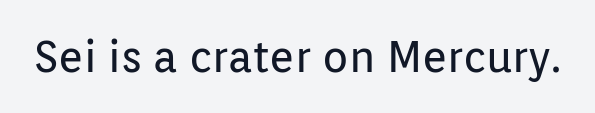
Q: Is the text bold? A: No.
Q: Is the text italic (slanted)? A: No, it is upright.
Q: Is the typeface a serif or a sans-serif typeface? A: Sans-serif.
Q: Is the text underlined? A: No.
Q: Is the spacing between letters normal or unusually wide? A: Normal.
Q: Width (condensed, normal, or wide)? A: Normal.
Q: Stroke contrast? A: Low.
Q: x-height? A: Medium.
Q: Monospaced? A: No.
